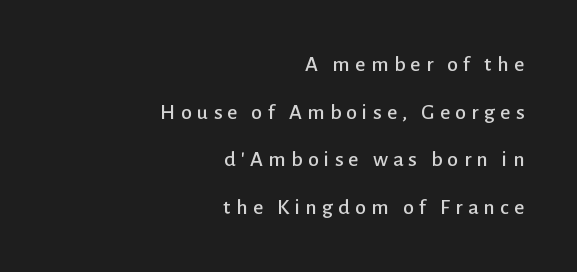
Baseline-to-baseline distance is far greater than the letter height. Glance below the letters and you will spot only blank space. The axis of the letterforms is exactly vertical. The type is letterspaced generously, with wide tracking. Horizontal alignment here is rightward, an uncommon choice for prose.
